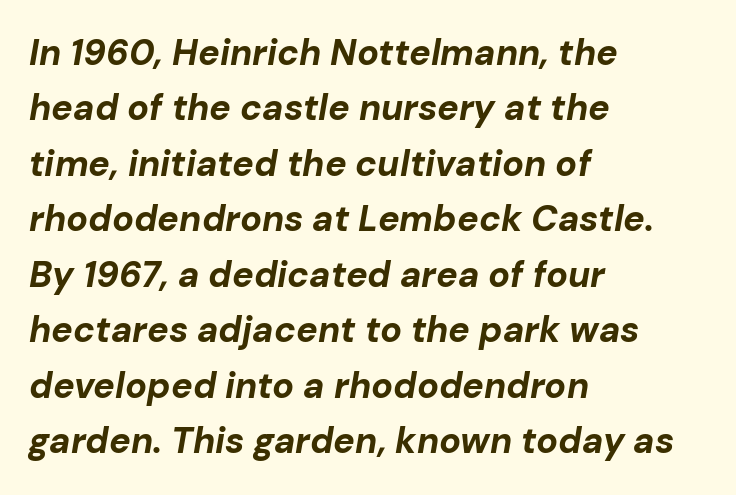
Q: Is the text bold? A: Yes.
Q: Is the text italic (slanted)? A: Yes, it leans right by about 10 degrees.
Q: Is the text underlined? A: No.
Q: How is the paragraph aligned? A: Left-aligned.
Q: Is the spacing between letters normal or unusually wide? A: Normal.
Q: Is the spacing between lines tight, normal or loose? A: Normal.
Q: Width (condensed, normal, or wide)? A: Normal.
Q: Stroke contrast? A: Low.
Q: x-height? A: Medium.
Q: Monospaced? A: No.
